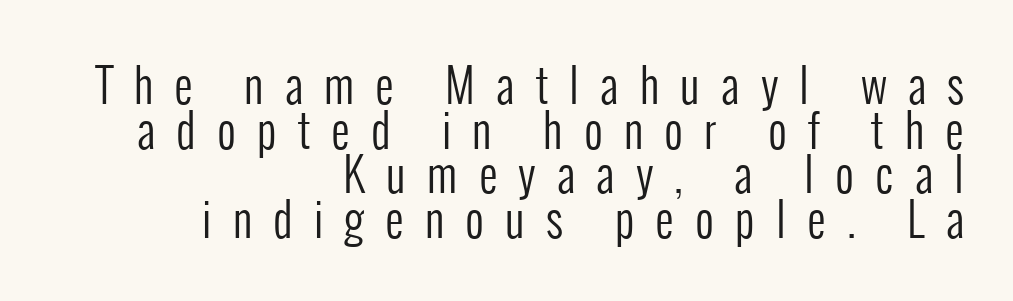
Q: Is the text bold? A: No.
Q: Is the text italic (slanted)? A: No, it is upright.
Q: Is the typeface a serif or a sans-serif typeface? A: Sans-serif.
Q: Is the text underlined? A: No.
Q: How is the paragraph aligned? A: Right-aligned.
Q: Is the spacing between letters normal or unusually wide? A: Unusually wide.
Q: Is the spacing between lines tight, normal or loose? A: Tight.
Q: Width (condensed, normal, or wide)? A: Condensed.
Q: Stroke contrast? A: Low.
Q: x-height? A: Medium.
Q: Monospaced? A: No.
